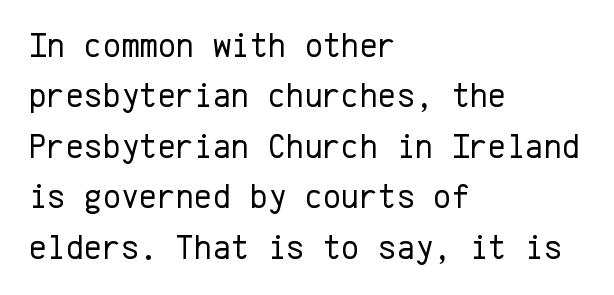
The image shows 35 px regular-weight sans-serif type, upright, monospaced; set left-aligned, normal line spacing (1.44x), normal letter spacing, not underlined; low stroke contrast and a medium x-height.
